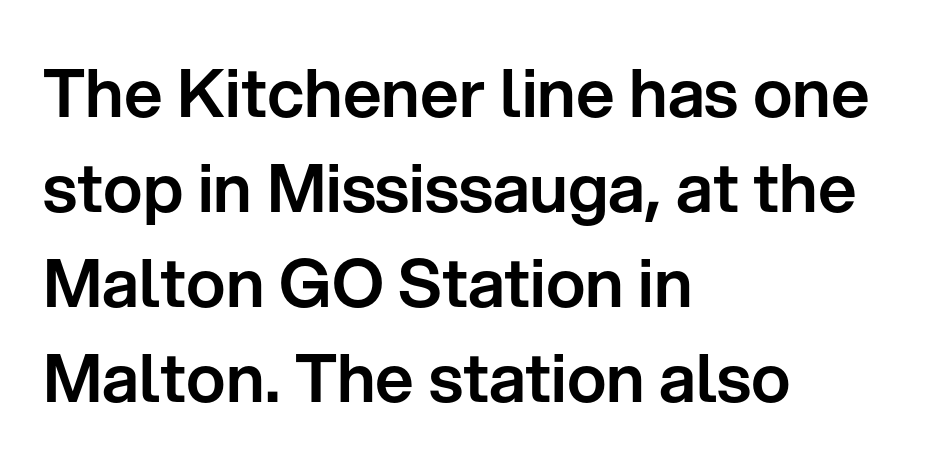
The image shows 67 px sans-serif type, upright; set left-aligned, normal line spacing (1.42x), normal letter spacing, not underlined; low stroke contrast and a medium x-height.
